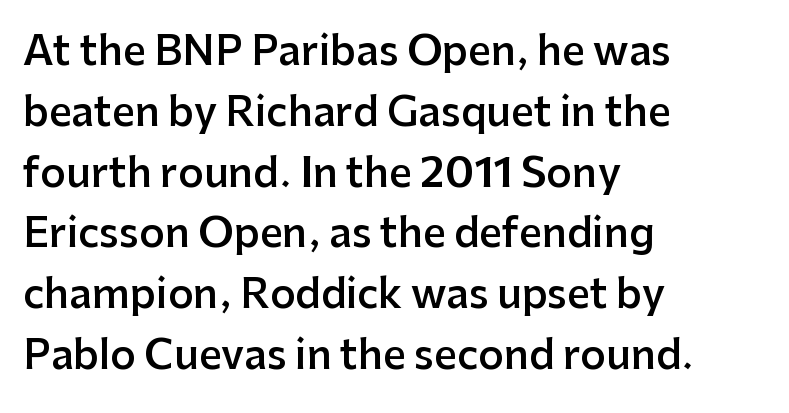
The image shows 40 px semibold sans-serif type, upright; set left-aligned, normal line spacing (1.52x), normal letter spacing, not underlined; low stroke contrast and a medium x-height.
